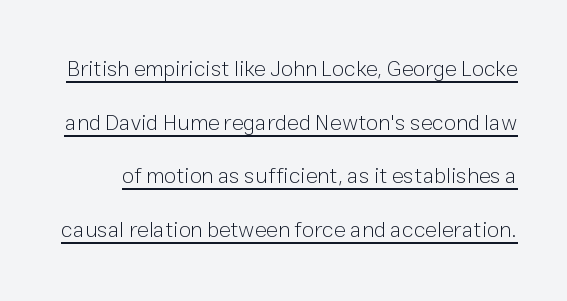
Horizontal bands of white between lines are thick stripes. The lettering holds an erect, upright posture throughout. The letterforms sit at book weight or below. Beneath each row of characters lies a ruled line. Tracking value appears to be zero — textbook default spacing.
